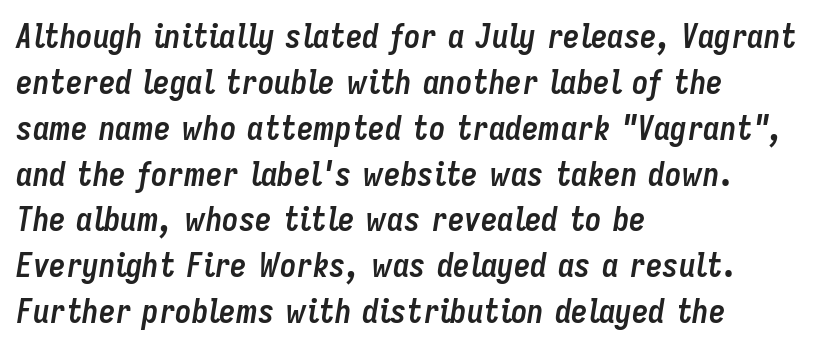
The image shows 33 px semibold, condensed type, italic (leaning right); set left-aligned, normal line spacing (1.39x), normal letter spacing, not underlined; low stroke contrast and a medium x-height.
